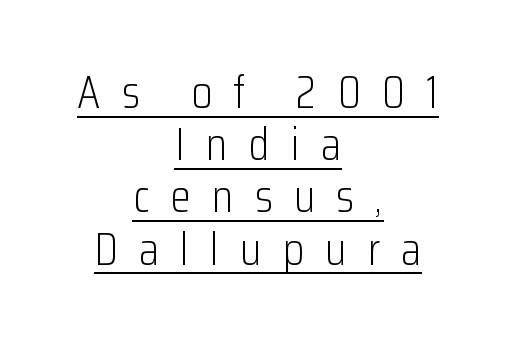
{"serif": "no", "italic": "no", "bold": "no", "weight": "light", "width": "condensed", "stroke_contrast": "low", "x_height": "medium", "monospaced": "no", "underline": "yes", "align": "center", "line_spacing": "tight", "line_spacing_ratio": 1.11, "letter_spacing": "wide", "letter_spacing_em": 0.45, "glyph_px": 47}
